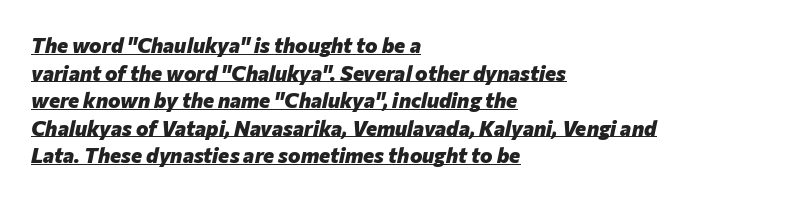
The ragged edge is on the right, which tells us the setting is flush left. The text carries the slant typical of an italic or oblique font. Baseline-to-baseline distance is the conventional proportion of letter height. The face used here appears with an underline applied. Heavy, bold letterforms.
